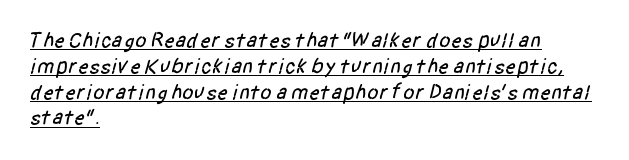
{"underline": "yes", "align": "left", "line_spacing_ratio": 1.23, "letter_spacing": "normal", "letter_spacing_em": 0.0, "glyph_px": 21}
